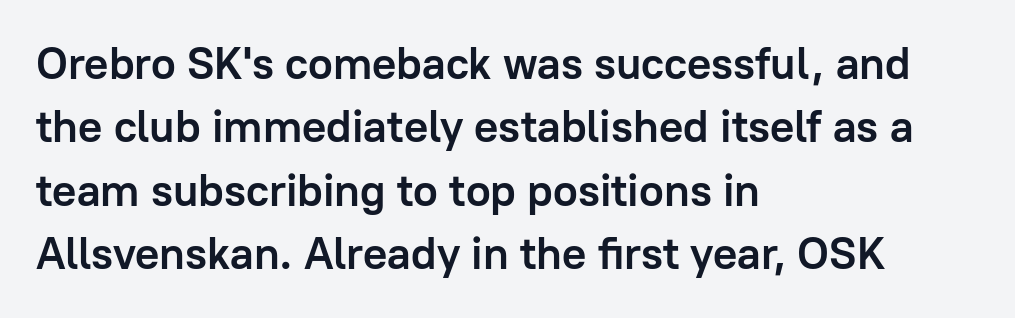
The image shows 45 px semibold sans-serif type, upright; set left-aligned, normal line spacing (1.41x), normal letter spacing, not underlined; low stroke contrast and a medium x-height.
